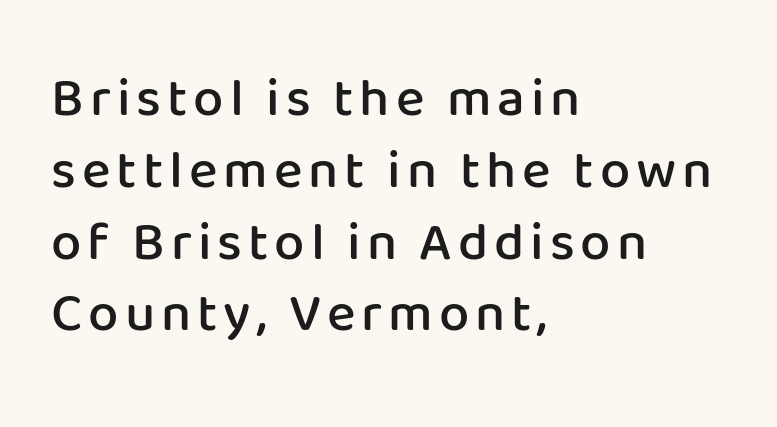
The image shows 54 px semibold sans-serif type, upright; set left-aligned, normal line spacing (1.33x), not underlined; low stroke contrast and a medium x-height.
